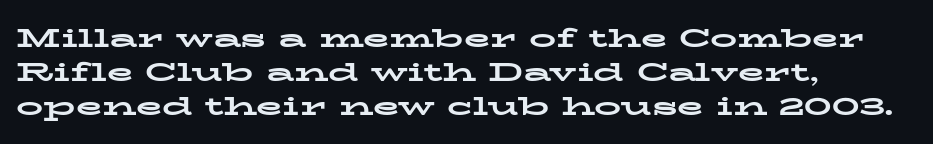
Does the weight exceed regular? Yes, all the way to bold. Short note: letters normally spaced. The space beneath each line is pristine and unruled. The typesetter chose a ragged-right arrangement here. Posture: vertical. The passage shown stacks its lines at a standard gap.
